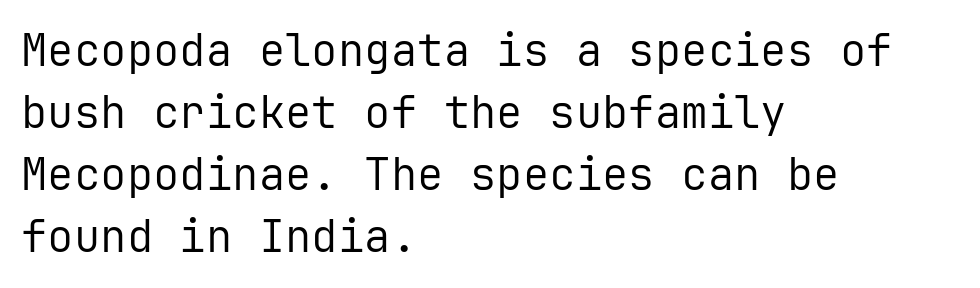
Q: Is the text bold? A: No.
Q: Is the text italic (slanted)? A: No, it is upright.
Q: Is the typeface a serif or a sans-serif typeface? A: Sans-serif.
Q: Is the text underlined? A: No.
Q: How is the paragraph aligned? A: Left-aligned.
Q: Is the spacing between letters normal or unusually wide? A: Normal.
Q: Is the spacing between lines tight, normal or loose? A: Normal.
Q: Width (condensed, normal, or wide)? A: Normal.
Q: Stroke contrast? A: Low.
Q: x-height? A: Medium.
Q: Monospaced? A: Yes.
